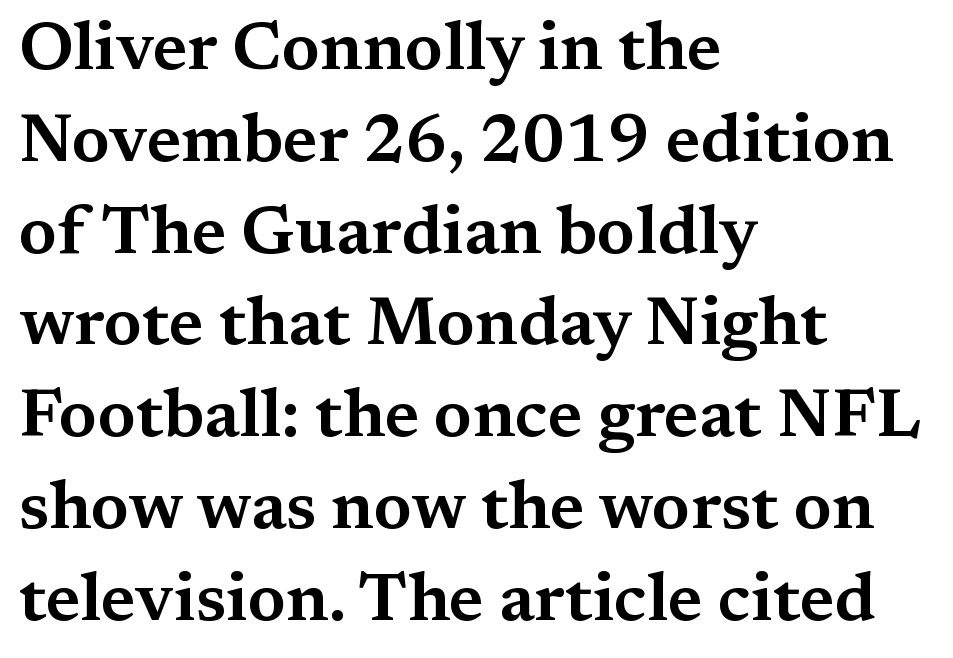
The image shows 68 px wide serif type, upright; set left-aligned, normal line spacing (1.35x), normal letter spacing, not underlined; medium stroke contrast and a medium x-height.
